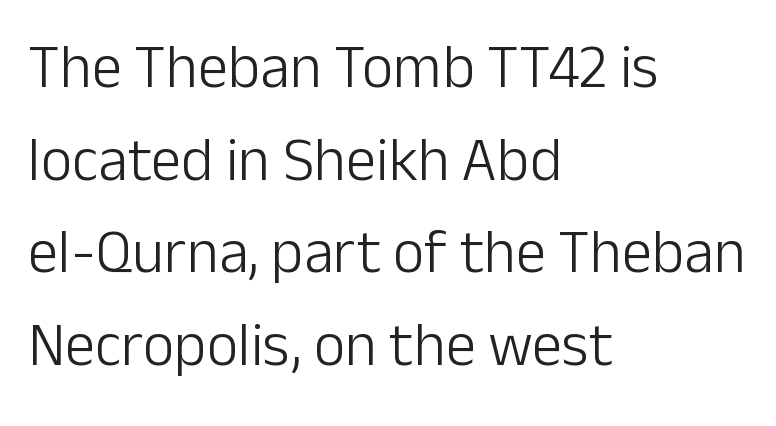
Q: Is the text bold? A: No.
Q: Is the text italic (slanted)? A: No, it is upright.
Q: Is the typeface a serif or a sans-serif typeface? A: Sans-serif.
Q: Is the text underlined? A: No.
Q: How is the paragraph aligned? A: Left-aligned.
Q: Is the spacing between letters normal or unusually wide? A: Normal.
Q: Is the spacing between lines tight, normal or loose? A: Normal.
Q: Width (condensed, normal, or wide)? A: Normal.
Q: Stroke contrast? A: Low.
Q: x-height? A: Medium.
Q: Monospaced? A: No.
